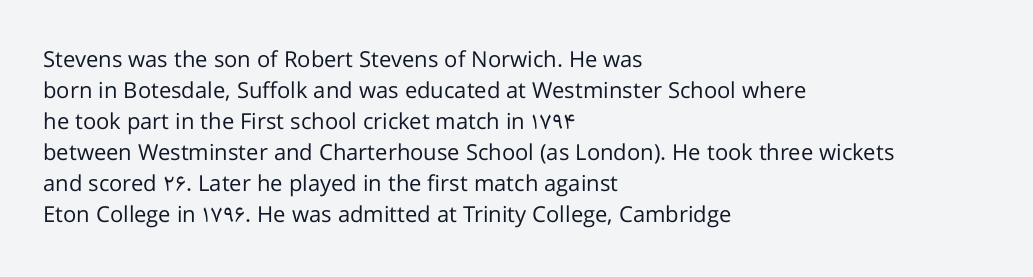
{"italic": "no", "bold": "no", "underline": "no", "align": "left", "line_spacing": "normal", "line_spacing_ratio": 1.41, "letter_spacing": "normal", "letter_spacing_em": 0.0, "glyph_px": 22}
